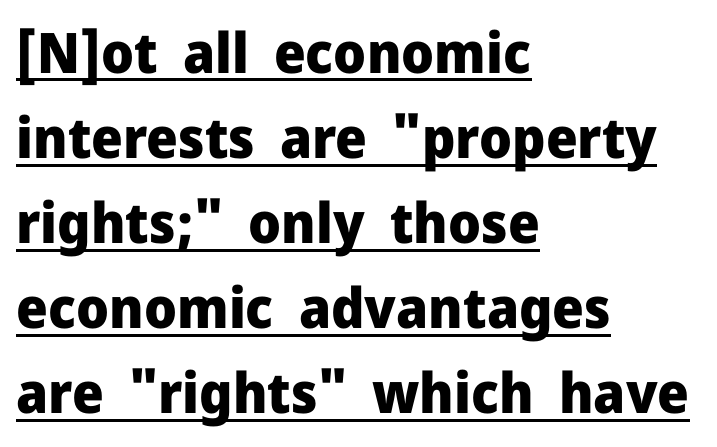
{"serif": "no", "italic": "no", "bold": "yes", "weight": "heavy", "width": "normal", "stroke_contrast": "low", "x_height": "medium", "monospaced": "no", "underline": "yes", "align": "left", "line_spacing": "normal", "line_spacing_ratio": 1.52, "letter_spacing": "normal", "letter_spacing_em": 0.0, "glyph_px": 56}
